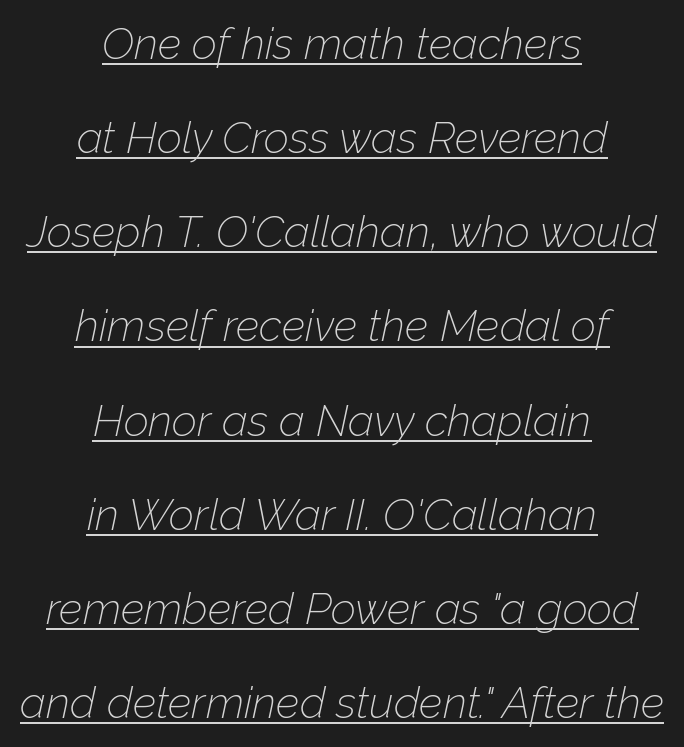
The image shows 44 px thin type, italic (leaning right); set centered, loose line spacing (2.14x), normal letter spacing, underlined; low stroke contrast and a medium x-height.
